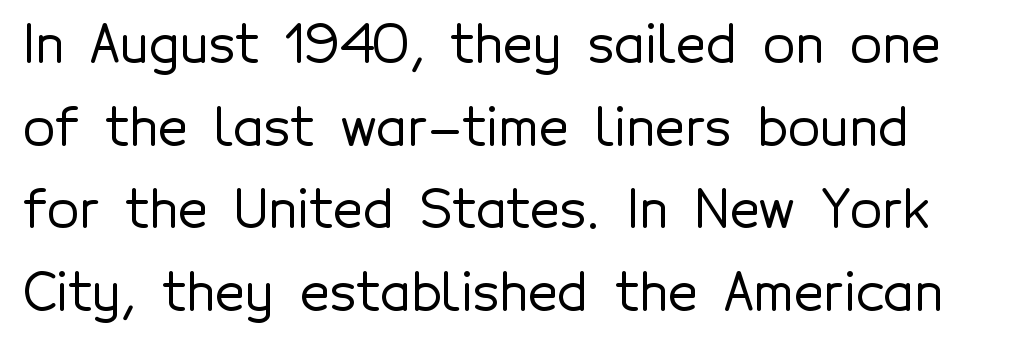
The image shows 52 px sans-serif type, upright; set normal line spacing (1.59x), normal letter spacing, not underlined; a medium x-height.
